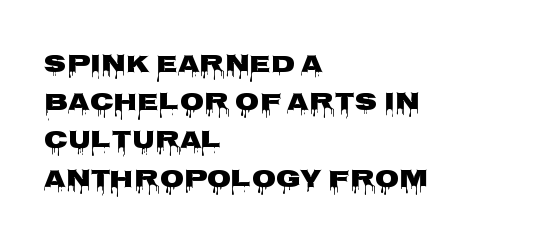
The image shows 25 px bold type, upright; set left-aligned, normal line spacing (1.53x), normal letter spacing, not underlined.
